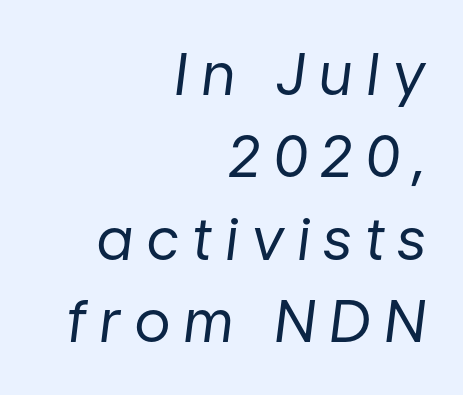
The rendering uses natural spacing where letterforms have individual widths. Underline: absent. A student would call this right alignment; a typographer would say flush right, rag left. Stems here are at most as thick as an everyday book face.
